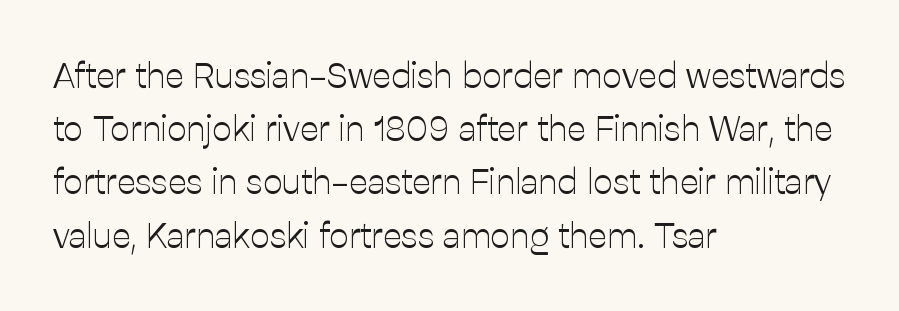
{"serif": "no", "italic": "no", "bold": "no", "weight": "light", "width": "normal", "stroke_contrast": "low", "x_height": "medium", "monospaced": "no", "underline": "no", "align": "left", "line_spacing": "normal", "line_spacing_ratio": 1.52, "letter_spacing": "normal", "letter_spacing_em": 0.0, "glyph_px": 35}
